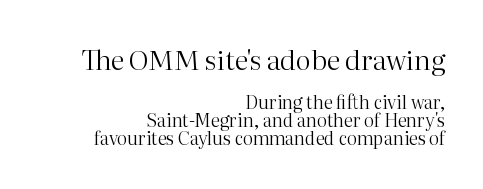
{"italic": "no", "bold": "no", "underline": "no", "align": "right", "line_spacing": "tight", "line_spacing_ratio": 1.0, "letter_spacing": "normal", "letter_spacing_em": 0.0, "larger_block": "first", "size_ratio": 1.5, "glyph_px": 27}
